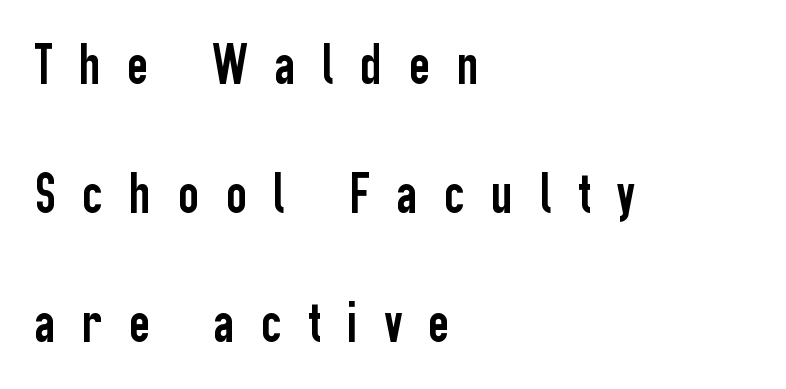
The face used here is rendered with a markedly widened letterfit. Classification — sans serif. Quick note: underline off. Line spacing here is loose.
